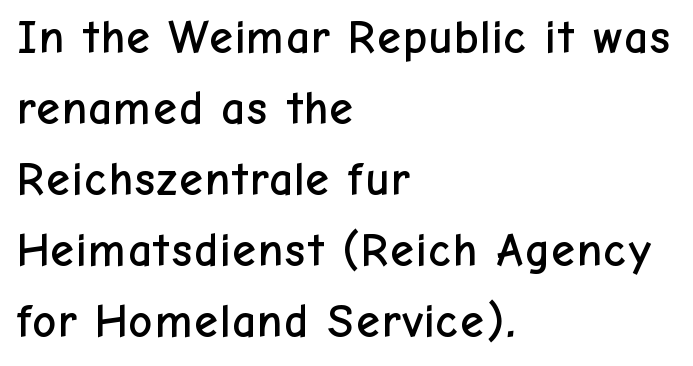
Quick note: not italic, upright. Proportional: the letters do not fall into vertical columns. Caption: standard tracking, unaltered. Rule under the text: the space is simply empty. You can tell from the bare stems that sans-serif type was used. Baseline-to-baseline distance is the conventional proportion of letter height.
